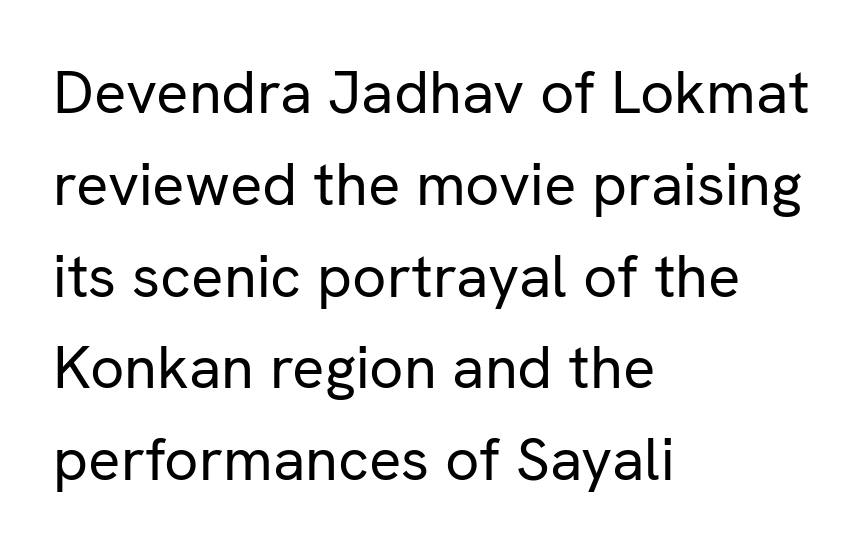
The face used here is proportionally spaced, like ordinary book or web type. Any mark beneath the type? The region is blank. Style check: upright. Unbolded letterforms with no extra heft.
